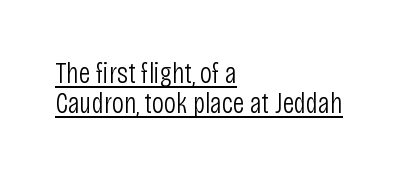
The image shows 30 px light, condensed sans-serif type, upright; set left-aligned, tight line spacing (0.99x), normal letter spacing, underlined; low stroke contrast and a large x-height.
